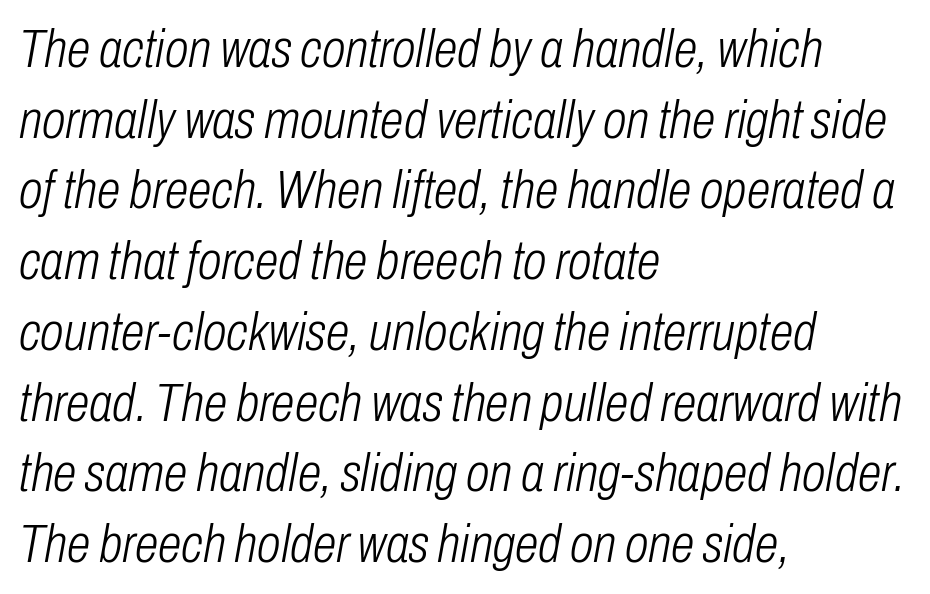
The image shows 54 px light, condensed type, italic (leaning right); set left-aligned, normal line spacing (1.31x), normal letter spacing, not underlined; low stroke contrast and a medium x-height.
